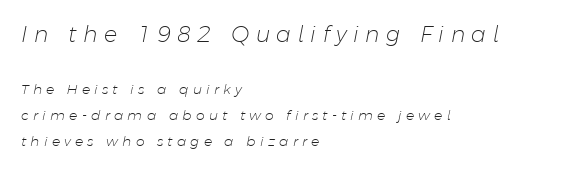
{"italic": "yes", "lean": "right", "slant_degrees": 11, "bold": "no", "underline": "no", "align": "left", "line_spacing_ratio": 1.86, "letter_spacing": "wide", "letter_spacing_em": 0.3, "larger_block": "first", "size_ratio": 1.57, "glyph_px": 22}
